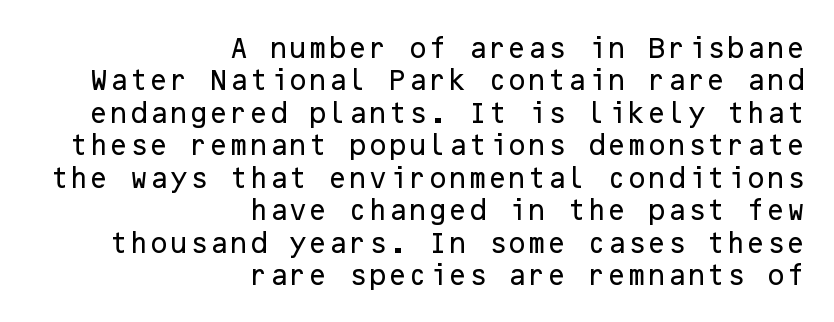
{"italic": "no", "underline": "no", "align": "right", "line_spacing": "normal", "line_spacing_ratio": 1.41, "letter_spacing": "normal", "letter_spacing_em": 0.0, "glyph_px": 23}
